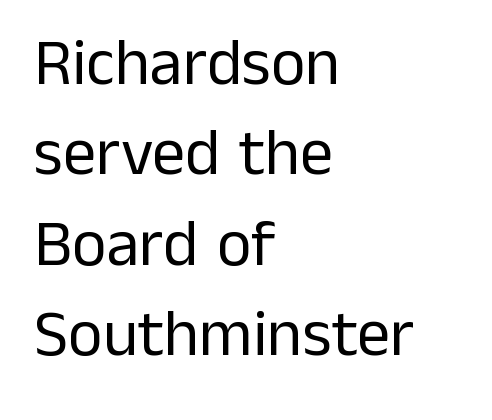
The image shows 66 px regular-weight sans-serif type, upright; set left-aligned, normal line spacing (1.37x), normal letter spacing, not underlined; low stroke contrast and a medium x-height.
